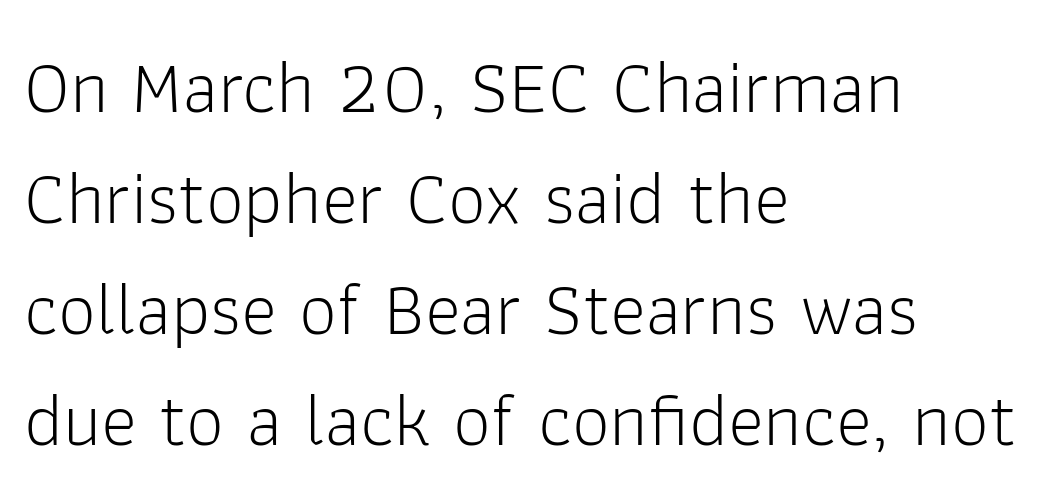
{"serif": "no", "italic": "no", "bold": "no", "weight": "light", "width": "normal", "stroke_contrast": "low", "x_height": "medium", "monospaced": "no", "underline": "no", "align": "left", "line_spacing": "normal", "line_spacing_ratio": 1.46, "letter_spacing": "normal", "letter_spacing_em": 0.0, "glyph_px": 76}
